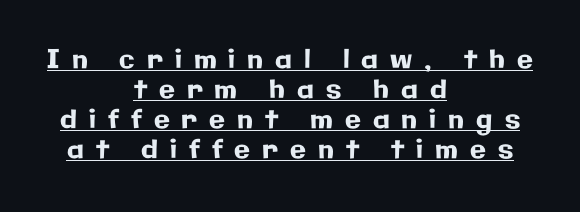
The image shows 26 px text type, upright; set centered, tight line spacing (1.15x), unusually wide letter spacing (+0.46 em), underlined.
